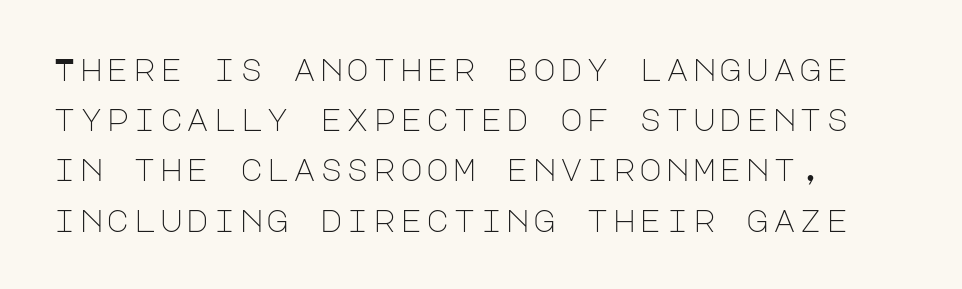
Compared with a typical body face, this is equally light or lighter still. Vertical spacing — default. No feet cap the strokes, marking this as sans-serif type. The setting favours the left margin, as ordinary paragraphs usually do. Posture: straight, roman, zero tilt. The baseline area is clear.
